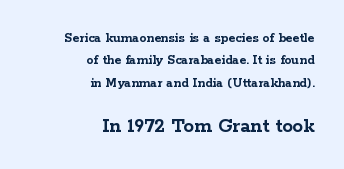
{"italic": "no", "bold": "yes", "underline": "no", "align": "right", "line_spacing": "normal", "line_spacing_ratio": 1.6, "letter_spacing": "normal", "letter_spacing_em": 0.0, "larger_block": "second", "size_ratio": 1.5, "glyph_px": 21}
